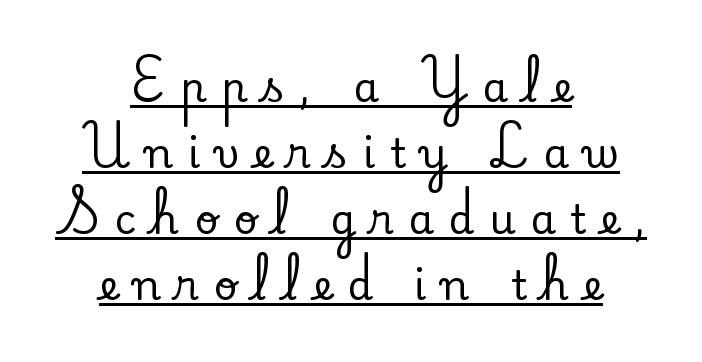
{"serif": "yes", "italic": "no", "width": "normal", "stroke_contrast": "low", "x_height": "small", "monospaced": "no", "underline": "yes", "align": "center", "line_spacing": "normal", "line_spacing_ratio": 1.61, "letter_spacing": "wide", "letter_spacing_em": 0.36, "glyph_px": 41}
